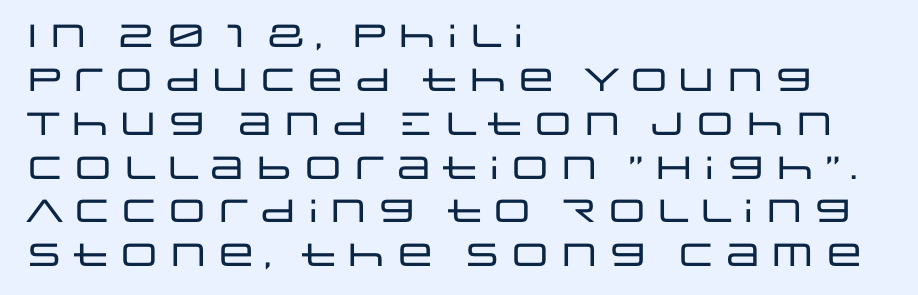
Q: Is the text italic (slanted)? A: No, it is upright.
Q: Is the typeface a serif or a sans-serif typeface? A: Sans-serif.
Q: Is the text underlined? A: No.
Q: How is the paragraph aligned? A: Left-aligned.
Q: Is the spacing between letters normal or unusually wide? A: Normal.
Q: Is the spacing between lines tight, normal or loose? A: Normal.
Q: Width (condensed, normal, or wide)? A: Wide.
Q: Stroke contrast? A: Low.
Q: x-height? A: Large.
Q: Monospaced? A: No.
